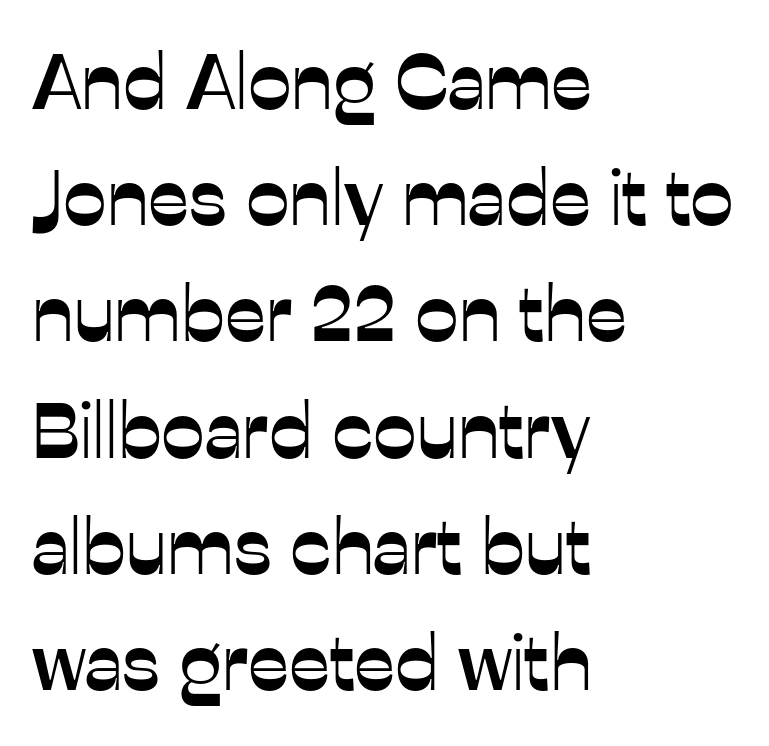
Q: Is the text italic (slanted)? A: No, it is upright.
Q: Is the typeface a serif or a sans-serif typeface? A: Sans-serif.
Q: Is the text underlined? A: No.
Q: How is the paragraph aligned? A: Left-aligned.
Q: Is the spacing between letters normal or unusually wide? A: Normal.
Q: Is the spacing between lines tight, normal or loose? A: Normal.
Q: Width (condensed, normal, or wide)? A: Normal.
Q: Stroke contrast? A: Low.
Q: x-height? A: Medium.
Q: Monospaced? A: No.
